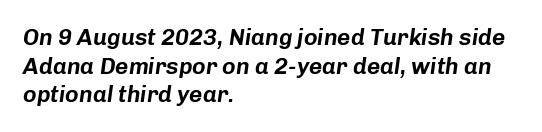
The image shows 23 px text type, italic (leaning right); set left-aligned, line spacing 1.24x, normal letter spacing, not underlined.
